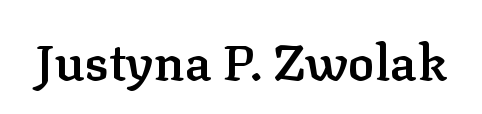
{"serif": "yes", "italic": "no", "bold": "semi", "weight": "semibold", "width": "normal", "stroke_contrast": "low", "x_height": "medium", "monospaced": "no", "underline": "no", "letter_spacing": "normal", "letter_spacing_em": 0.0, "glyph_px": 50}
